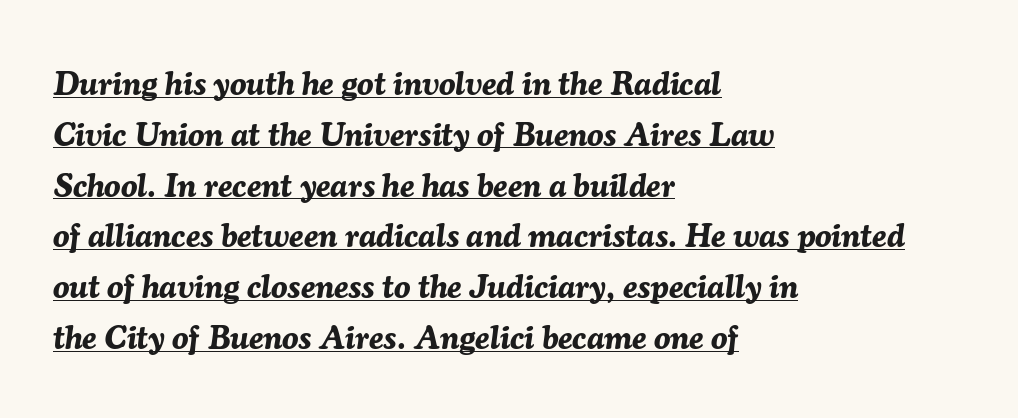
Q: Is the text bold? A: Yes.
Q: Is the text italic (slanted)? A: Yes, it leans right by about 7 degrees.
Q: Is the text underlined? A: Yes.
Q: How is the paragraph aligned? A: Left-aligned.
Q: Is the spacing between letters normal or unusually wide? A: Normal.
Q: Is the spacing between lines tight, normal or loose? A: Normal.
Q: Width (condensed, normal, or wide)? A: Normal.
Q: Stroke contrast? A: Medium.
Q: x-height? A: Medium.
Q: Monospaced? A: No.
